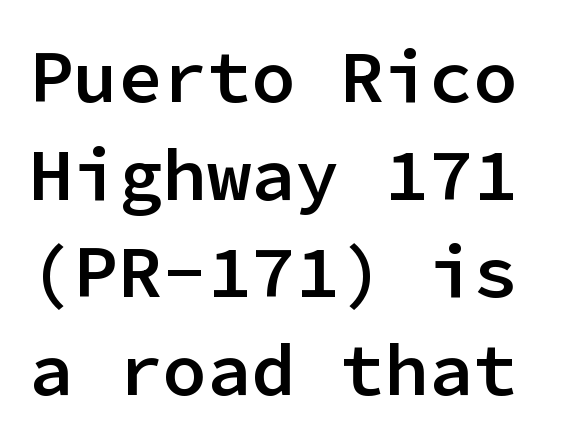
In terms of letterform style, serifs are entirely absent. Every character here occupies the same horizontal width, giving the sample a typewriter-like rhythm. A somewhat darkened texture: the type is semibold rather than bold. There is no visible air inserted between adjacent glyphs.
